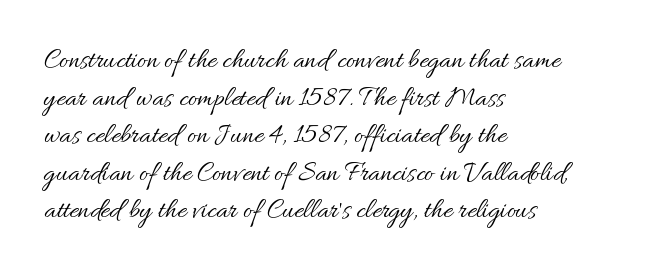
The image shows 28 px regular-weight type; set left-aligned, normal line spacing (1.34x), normal letter spacing, not underlined; medium stroke contrast and a small x-height.
